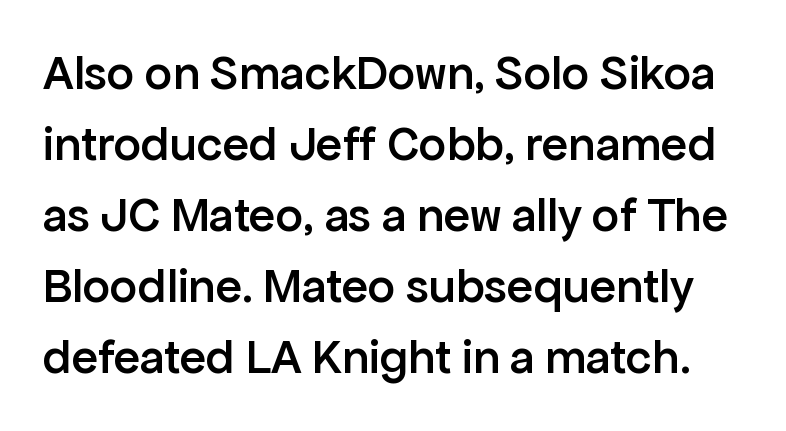
Q: Is the text bold? A: Semi-bold.
Q: Is the text italic (slanted)? A: No, it is upright.
Q: Is the typeface a serif or a sans-serif typeface? A: Sans-serif.
Q: Is the text underlined? A: No.
Q: Is the spacing between letters normal or unusually wide? A: Normal.
Q: Is the spacing between lines tight, normal or loose? A: Normal.
Q: Width (condensed, normal, or wide)? A: Normal.
Q: Stroke contrast? A: Low.
Q: x-height? A: Medium.
Q: Monospaced? A: No.
